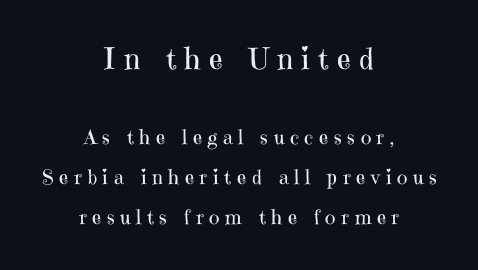
{"serif": "yes", "italic": "no", "bold": "no", "weight": "regular", "width": "normal", "stroke_contrast": "high", "x_height": "medium", "monospaced": "no", "underline": "no", "align": "center", "line_spacing": "loose", "line_spacing_ratio": 2.02, "letter_spacing": "wide", "letter_spacing_em": 0.28, "larger_block": "first", "size_ratio": 1.5, "glyph_px": 30}
